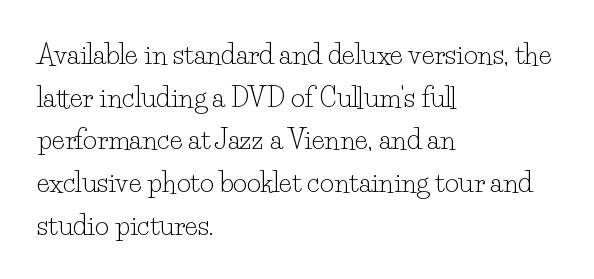
The image shows 27 px text type, upright; set left-aligned, normal line spacing (1.58x), normal letter spacing, not underlined.
